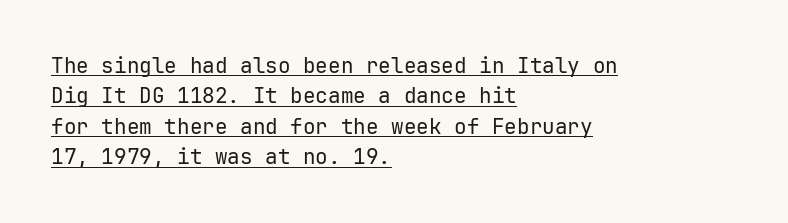
The face looks like a standard text weight, possibly lighter. Layout note: lines flush left. Short note: letters normally spaced. This block has exactly the height ordinary leading produces.
